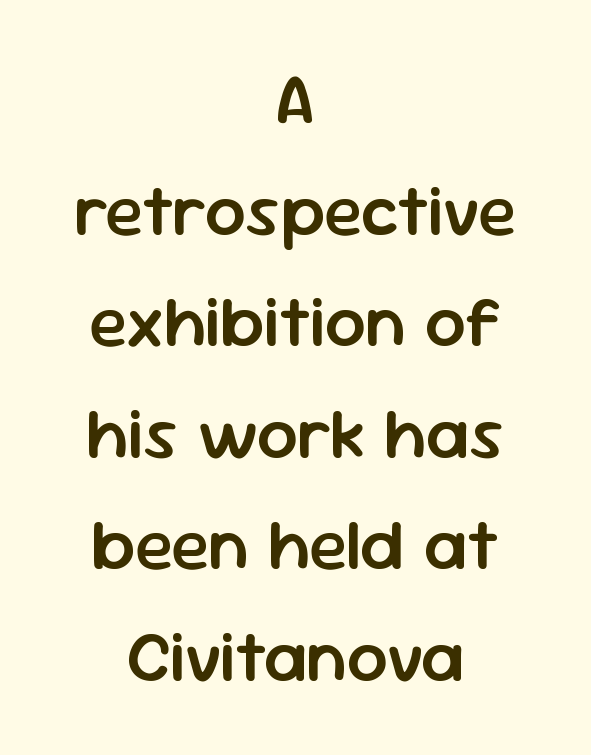
Q: Is the text bold? A: Semi-bold.
Q: Is the text italic (slanted)? A: No, it is upright.
Q: Is the typeface a serif or a sans-serif typeface? A: Sans-serif.
Q: Is the text underlined? A: No.
Q: How is the paragraph aligned? A: Centered.
Q: Is the spacing between letters normal or unusually wide? A: Normal.
Q: Is the spacing between lines tight, normal or loose? A: Normal.
Q: Width (condensed, normal, or wide)? A: Normal.
Q: Stroke contrast? A: Low.
Q: x-height? A: Medium.
Q: Monospaced? A: No.
